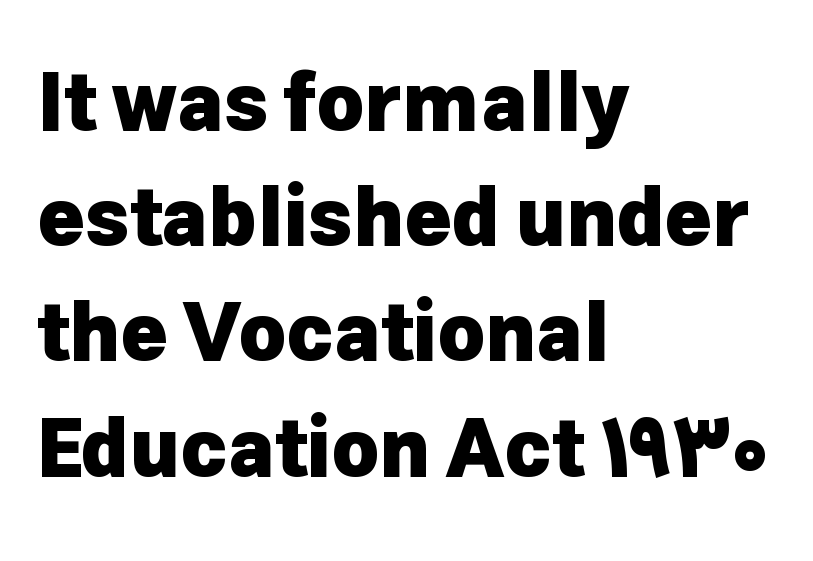
{"serif": "no", "italic": "no", "bold": "yes", "weight": "heavy", "width": "normal", "stroke_contrast": "low", "x_height": "medium", "monospaced": "no", "underline": "no", "align": "left", "line_spacing": "normal", "line_spacing_ratio": 1.44, "letter_spacing": "normal", "letter_spacing_em": 0.0, "glyph_px": 80}
